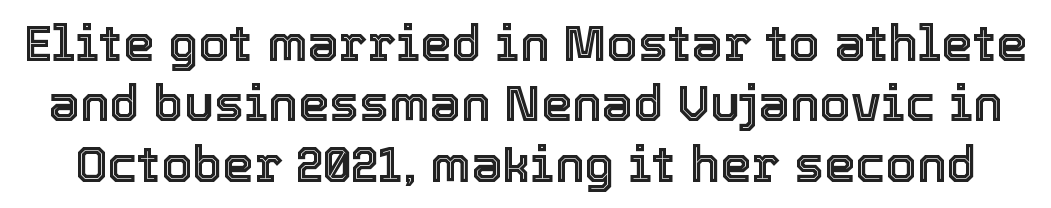
The image shows 50 px text type, upright; set line spacing 1.21x, normal letter spacing, not underlined; a medium x-height.
